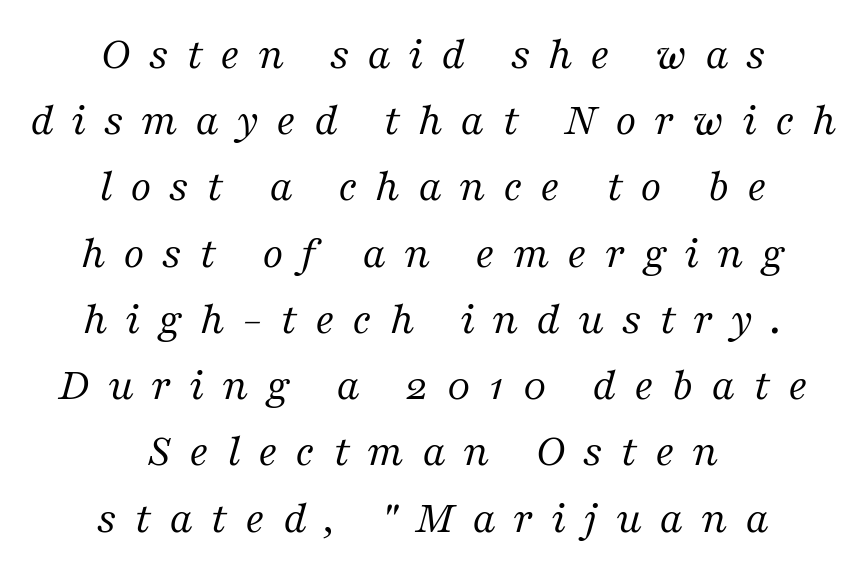
Q: Is the text bold? A: No.
Q: Is the text italic (slanted)? A: Yes, it leans right by about 16 degrees.
Q: Is the typeface a serif or a sans-serif typeface? A: Serif.
Q: Is the text underlined? A: No.
Q: How is the paragraph aligned? A: Centered.
Q: Is the spacing between letters normal or unusually wide? A: Unusually wide.
Q: Is the spacing between lines tight, normal or loose? A: Normal.
Q: Width (condensed, normal, or wide)? A: Normal.
Q: Stroke contrast? A: Medium.
Q: x-height? A: Medium.
Q: Monospaced? A: No.
